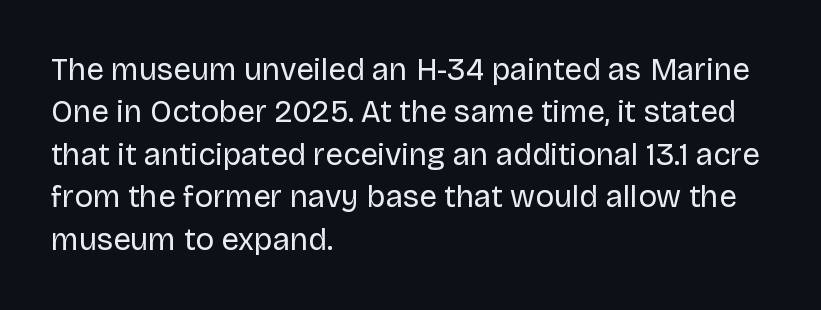
The image shows 31 px regular-weight sans-serif type, upright; set left-aligned, normal line spacing (1.37x), normal letter spacing, not underlined; low stroke contrast and a large x-height.
